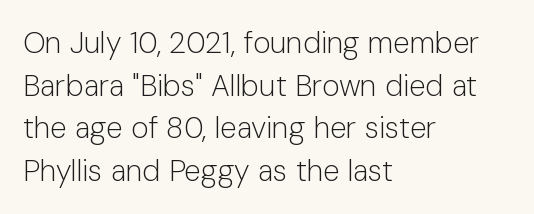
Q: Is the text bold? A: No.
Q: Is the text italic (slanted)? A: No, it is upright.
Q: Is the typeface a serif or a sans-serif typeface? A: Sans-serif.
Q: Is the text underlined? A: No.
Q: How is the paragraph aligned? A: Left-aligned.
Q: Is the spacing between letters normal or unusually wide? A: Normal.
Q: Is the spacing between lines tight, normal or loose? A: Normal.
Q: Width (condensed, normal, or wide)? A: Normal.
Q: Stroke contrast? A: Low.
Q: x-height? A: Medium.
Q: Monospaced? A: No.
